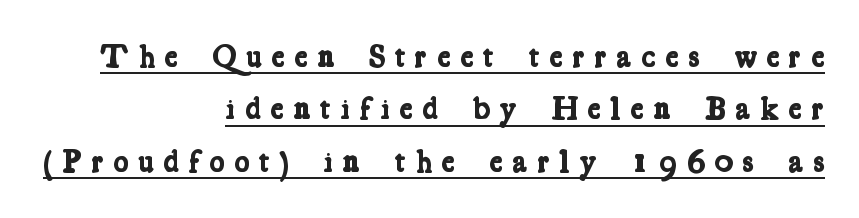
This is serif lettering, the kind often seen in printed books. The rendering uses a bold face; every stroke is thick and dark. Each line ends at the same right margin while the left side varies. Caption: lettering with a line underneath. The block of text has a typical density, with ordinary space between rows.
